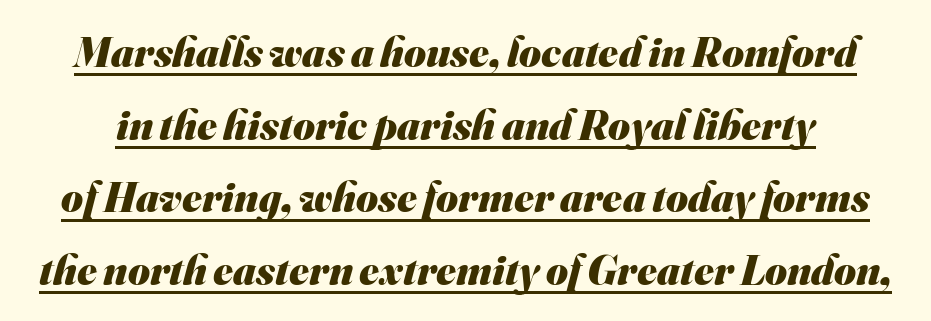
Q: Is the text bold? A: Yes.
Q: Is the typeface a serif or a sans-serif typeface? A: Sans-serif.
Q: Is the text underlined? A: Yes.
Q: Is the spacing between letters normal or unusually wide? A: Normal.
Q: Width (condensed, normal, or wide)? A: Normal.
Q: Stroke contrast? A: Medium.
Q: x-height? A: Small.
Q: Monospaced? A: No.
